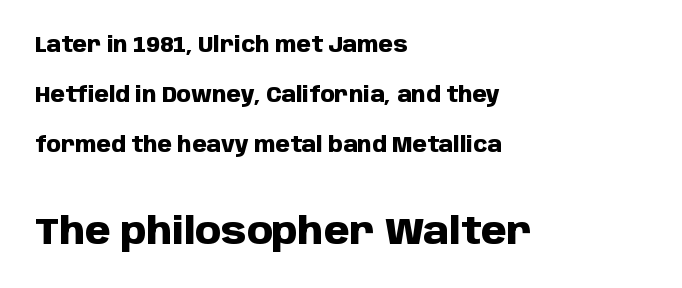
The image shows 37 px heavy sans-serif type, upright; set left-aligned, loose line spacing (2.37x), normal letter spacing, not underlined; the second (bottom) block is 1.76x larger; low stroke contrast and a large x-height.
